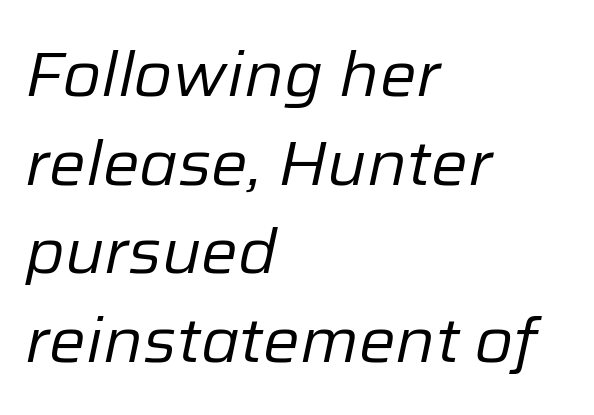
The image shows 62 px regular-weight type, italic (leaning right); set left-aligned, normal line spacing (1.43x), normal letter spacing, not underlined; low stroke contrast and a medium x-height.
